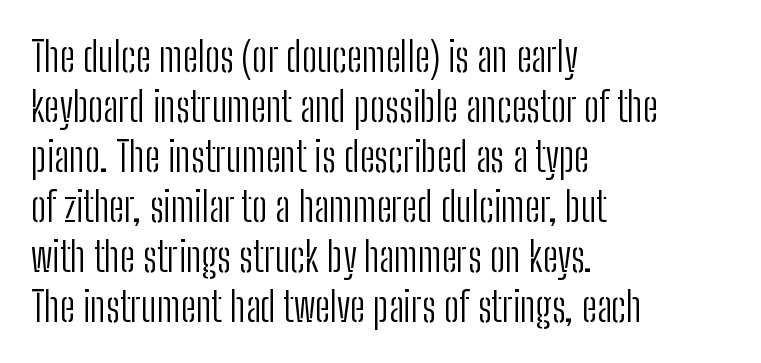
Nope, no serifs anywhere on these letters. Glance below the letters and you will spot only blank space. Here the designer chose a conventional face with non-uniform glyph widths. Here the glyphs are tracked normally, forming tight word shapes.
